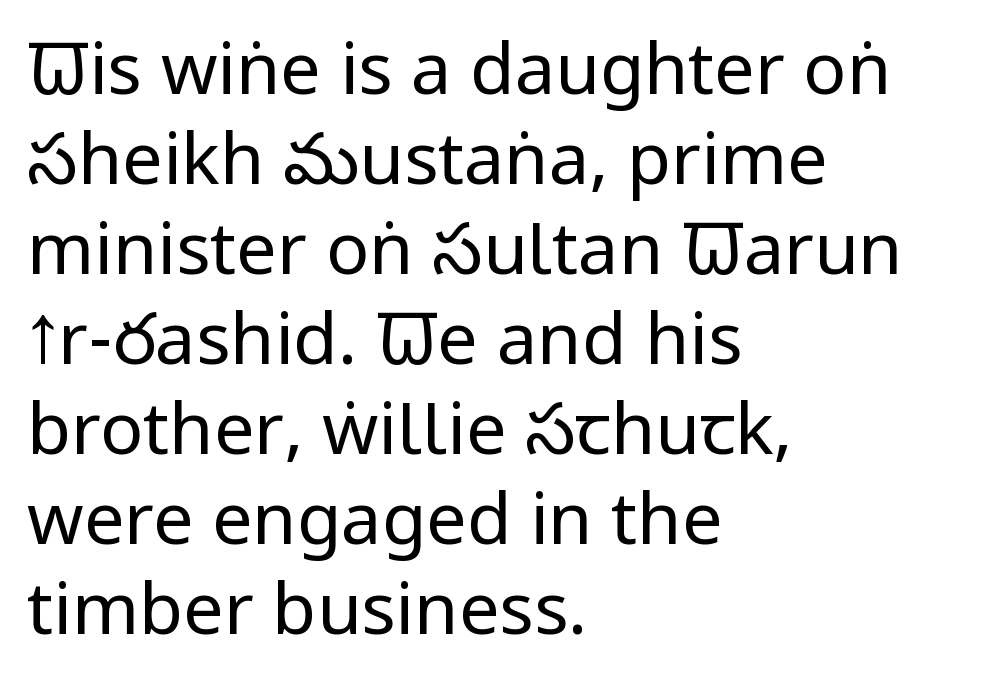
The image shows 72 px regular-weight, condensed sans-serif type, upright; set left-aligned, normal line spacing (1.25x), normal letter spacing, not underlined; low stroke contrast and a large x-height.
